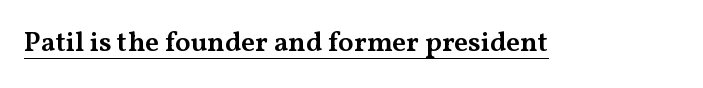
Compared with an ordinary text face, these strokes are moderately heavier — a semibold. The passage shown is typeset with a serif family. This is the regular roman posture of the typeface. Has an underline been added? It has. The type is set solid horizontally, with unmodified tracking. Think of a printed novel: that variable character pitch is what you see here.
